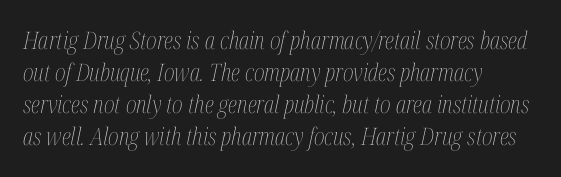
The image shows 24 px text type, italic (leaning right); set left-aligned, normal line spacing (1.34x), normal letter spacing, not underlined.
